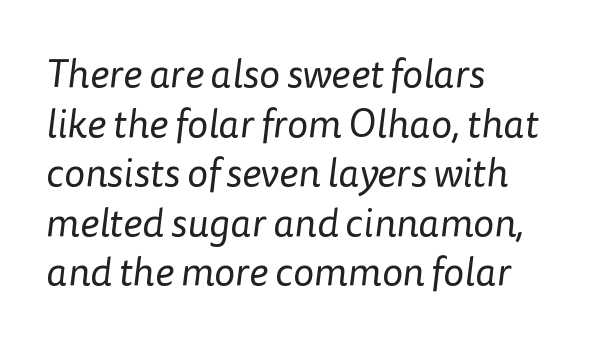
{"serif": "no", "bold": "no", "weight": "regular", "width": "normal", "stroke_contrast": "low", "x_height": "medium", "monospaced": "no", "underline": "no", "align": "left", "line_spacing_ratio": 1.24, "letter_spacing": "normal", "letter_spacing_em": 0.0, "glyph_px": 40}
